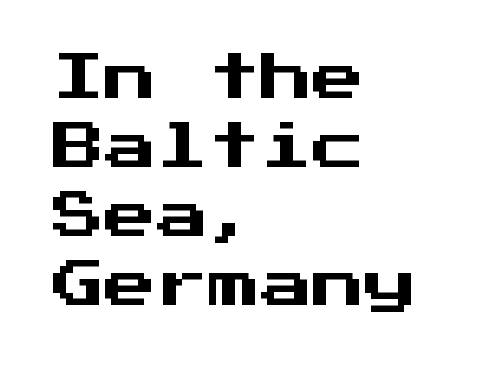
Ordinary non-slanted type is in use. Monospaced: the letters line up in strict vertical columns. Each line starts at the same left margin while the right side varies. Observe the absence of serifs on each vertical stroke in this sample. A typesetter would call this leading conventional body-copy spacing.
